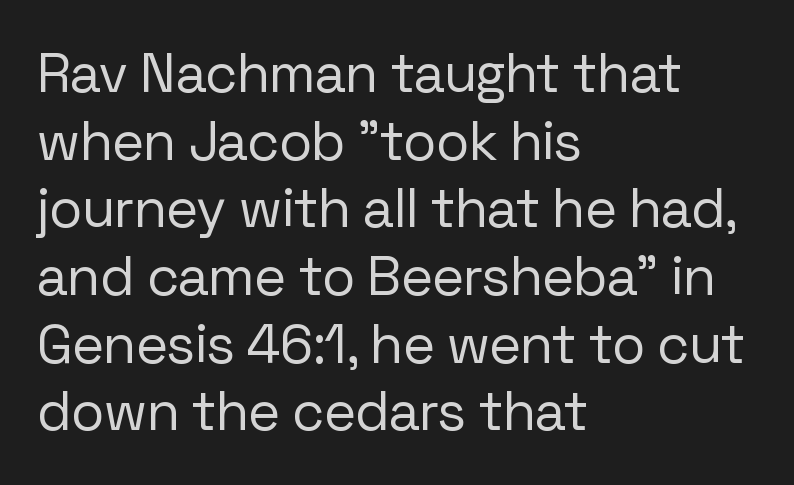
{"serif": "no", "italic": "no", "bold": "no", "weight": "regular", "width": "normal", "stroke_contrast": "low", "x_height": "medium", "monospaced": "no", "underline": "no", "align": "left", "line_spacing_ratio": 1.23, "letter_spacing": "normal", "letter_spacing_em": 0.0, "glyph_px": 55}
